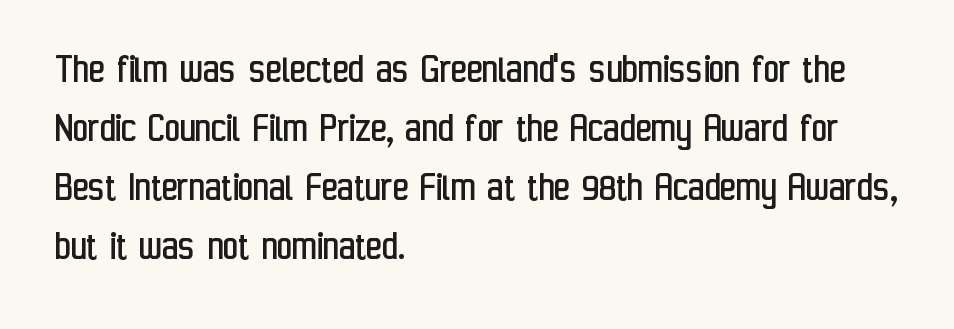
The image shows 43 px regular-weight, condensed sans-serif type, upright; set left-aligned, normal line spacing (1.37x), normal letter spacing, not underlined; low stroke contrast and a medium x-height.
